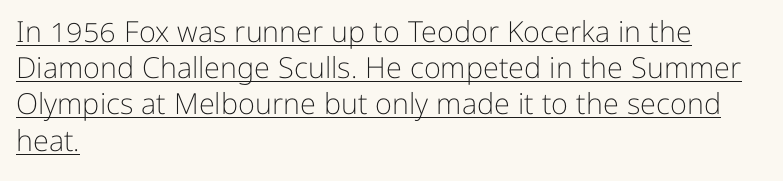
The image shows 29 px light sans-serif type, upright; set left-aligned, normal line spacing (1.25x), normal letter spacing, underlined; low stroke contrast and a medium x-height.
